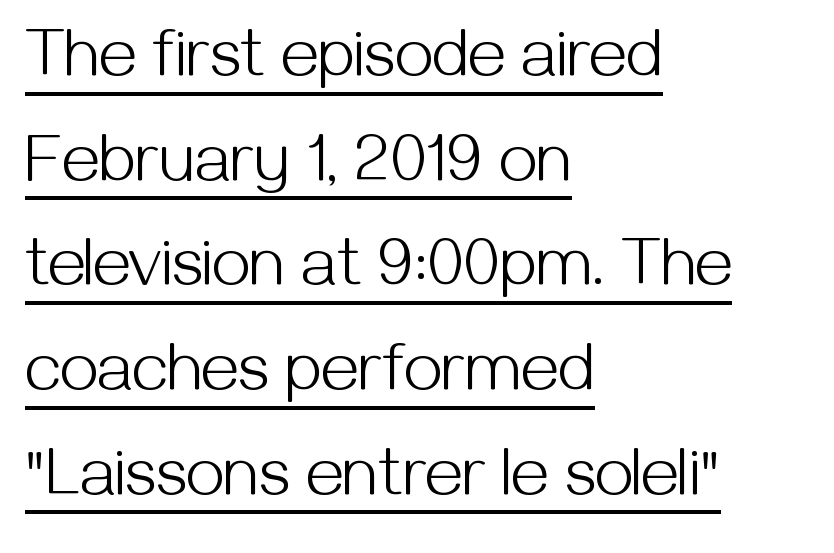
Q: Is the text bold? A: No.
Q: Is the text italic (slanted)? A: No, it is upright.
Q: Is the typeface a serif or a sans-serif typeface? A: Sans-serif.
Q: Is the text underlined? A: Yes.
Q: How is the paragraph aligned? A: Left-aligned.
Q: Is the spacing between letters normal or unusually wide? A: Normal.
Q: Is the spacing between lines tight, normal or loose? A: Normal.
Q: Width (condensed, normal, or wide)? A: Normal.
Q: Stroke contrast? A: Medium.
Q: x-height? A: Medium.
Q: Monospaced? A: No.
